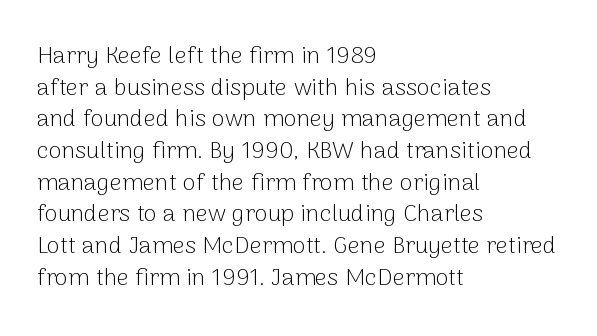
Q: Is the text bold? A: No.
Q: Is the text italic (slanted)? A: No, it is upright.
Q: Is the text underlined? A: No.
Q: How is the paragraph aligned? A: Left-aligned.
Q: Is the spacing between letters normal or unusually wide? A: Normal.
Q: Is the spacing between lines tight, normal or loose? A: Normal.
